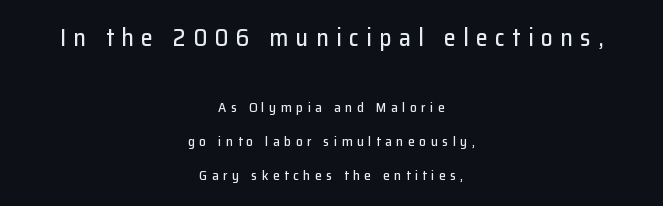
{"italic": "no", "underline": "no", "align": "center", "line_spacing": "loose", "line_spacing_ratio": 2.44, "letter_spacing": "wide", "letter_spacing_em": 0.31, "larger_block": "first", "size_ratio": 1.71, "glyph_px": 24}
